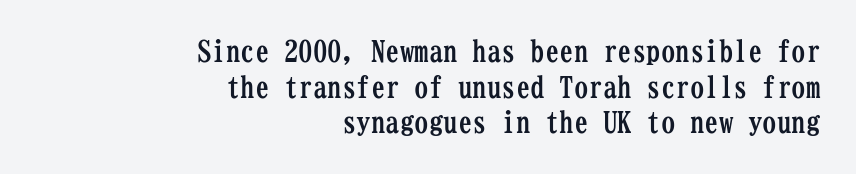
The image shows 29 px semibold, condensed serif type, upright, monospaced; set right-aligned, line spacing 1.23x, normal letter spacing, not underlined; low stroke contrast and a medium x-height.
